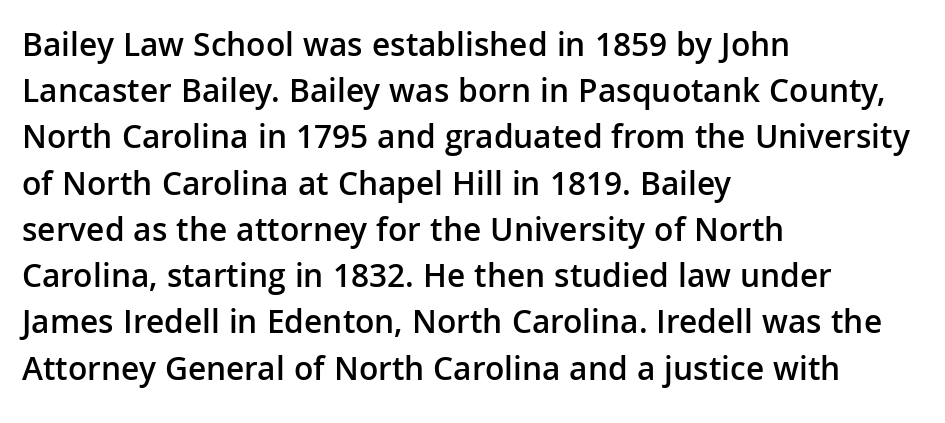
The image shows 34 px semibold sans-serif type, upright; set left-aligned, normal line spacing (1.36x), normal letter spacing, not underlined; low stroke contrast and a medium x-height.
